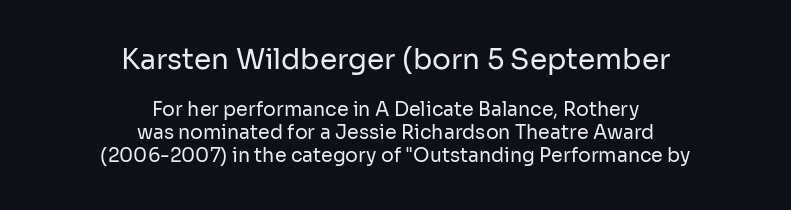
The image shows 28 px regular-weight sans-serif type, upright; set centered, line spacing 1.21x, normal letter spacing, not underlined; the first (top) block is 1.47x larger; low stroke contrast and a medium x-height.
